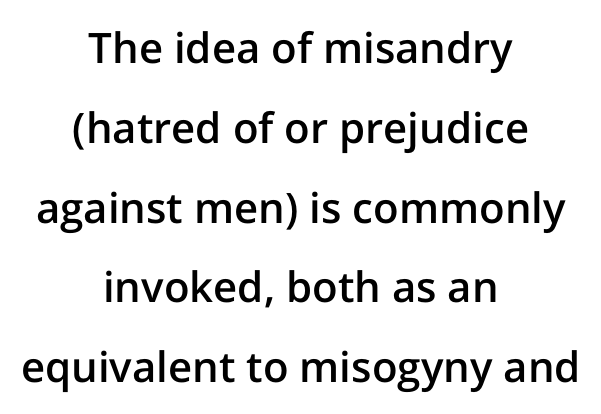
The letters advance in unequal steps, a hallmark of proportional type. Letterform terminals end flat and unadorned throughout the passage. The area under the type is left untouched. Look at the tracking — it's just the regular setting, nothing added. Ascenders rise straight up at ninety degrees. The rendering uses a semibold face; strokes are thickened but not to full bold.
